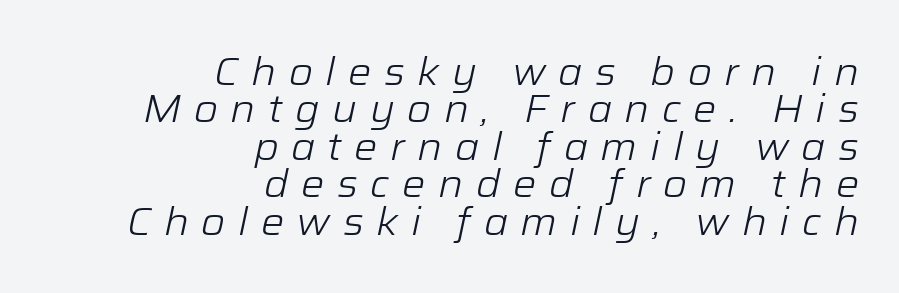
The image shows 39 px light type, italic (leaning right); set right-aligned, tight line spacing (0.96x), unusually wide letter spacing (+0.32 em), not underlined; low stroke contrast and a medium x-height.
